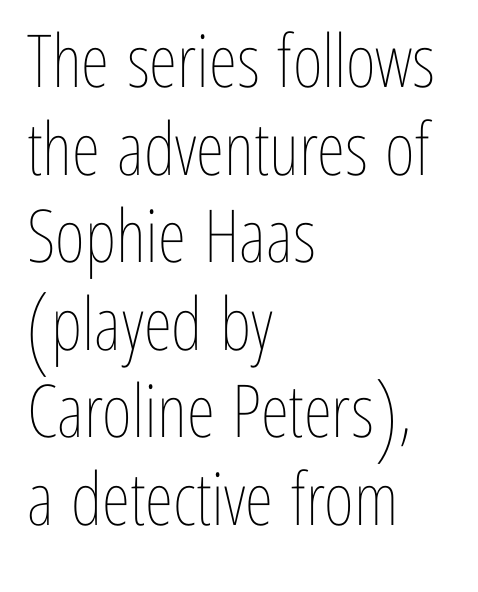
Q: Is the text bold? A: No.
Q: Is the text italic (slanted)? A: No, it is upright.
Q: Is the text underlined? A: No.
Q: How is the paragraph aligned? A: Left-aligned.
Q: Is the spacing between letters normal or unusually wide? A: Normal.
Q: Width (condensed, normal, or wide)? A: Condensed.
Q: Stroke contrast? A: Low.
Q: x-height? A: Medium.
Q: Monospaced? A: No.
